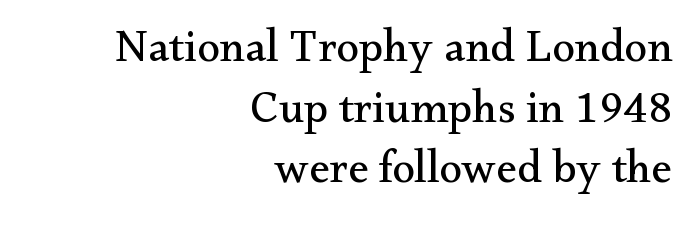
{"serif": "yes", "italic": "no", "bold": "no", "weight": "regular", "width": "normal", "stroke_contrast": "medium", "x_height": "small", "monospaced": "no", "underline": "no", "align": "right", "line_spacing": "normal", "line_spacing_ratio": 1.32, "letter_spacing": "normal", "letter_spacing_em": 0.0, "glyph_px": 46}
